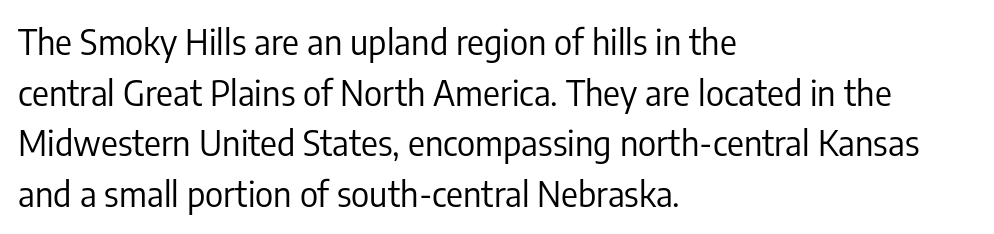
The glyphs are unaccompanied by any horizontal stroke below them. Nope, not italic — everything's standing straight. Regular leading. The face used here is proportionally spaced, like ordinary book or web type.
